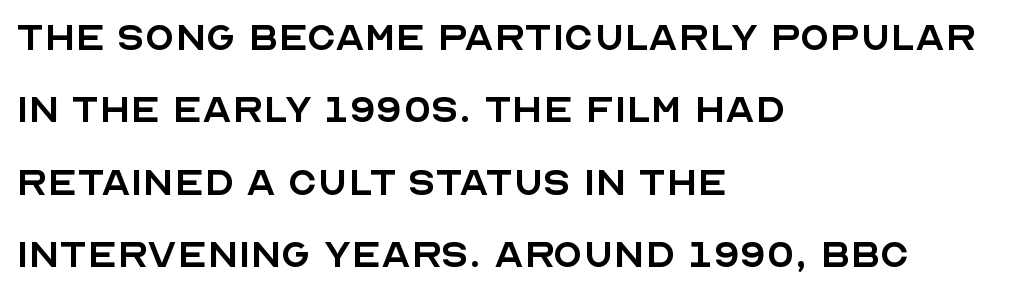
The image shows 48 px regular-weight sans-serif type, upright; set left-aligned, normal line spacing (1.51x), normal letter spacing, not underlined; a large x-height.
